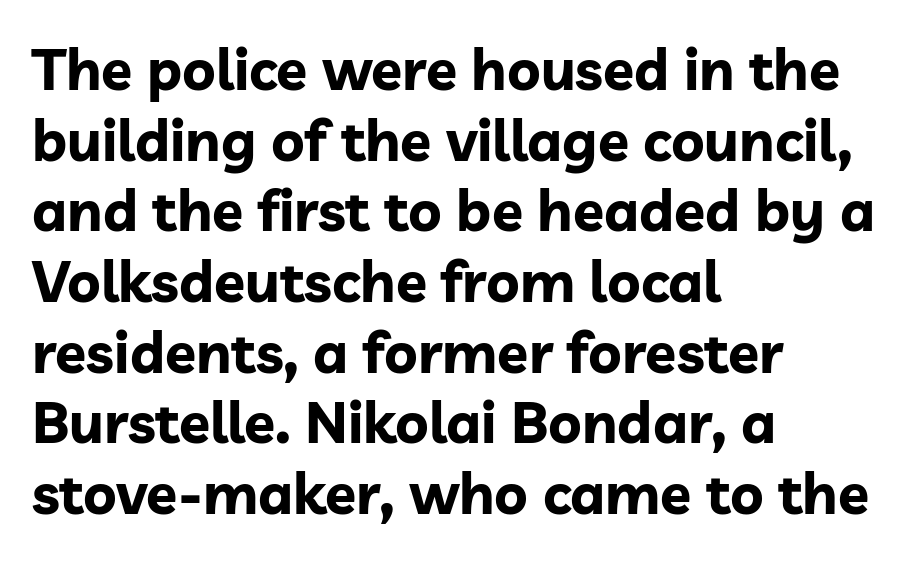
{"serif": "no", "italic": "no", "bold": "yes", "weight": "bold", "width": "normal", "stroke_contrast": "low", "x_height": "medium", "monospaced": "no", "underline": "no", "align": "left", "line_spacing_ratio": 1.24, "letter_spacing": "normal", "letter_spacing_em": 0.0, "glyph_px": 57}
